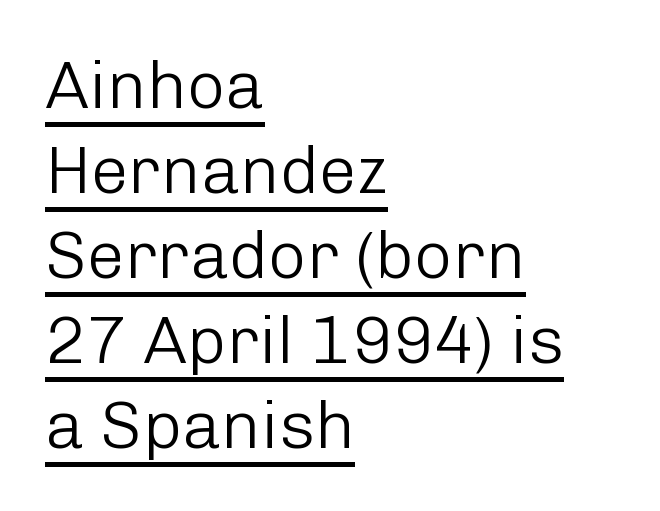
The image shows 67 px light sans-serif type, upright; set left-aligned, normal line spacing (1.27x), normal letter spacing, underlined; low stroke contrast and a medium x-height.
